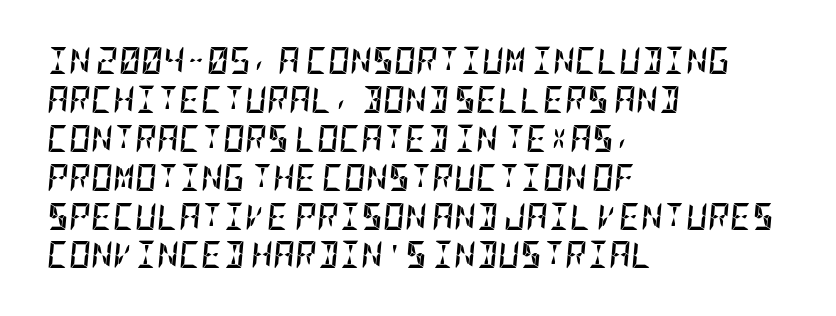
{"italic": "yes", "lean": "right", "slant_degrees": 5, "bold": "yes", "underline": "no", "align": "left", "line_spacing": "normal", "line_spacing_ratio": 1.44, "letter_spacing": "normal", "letter_spacing_em": 0.0, "glyph_px": 27}
